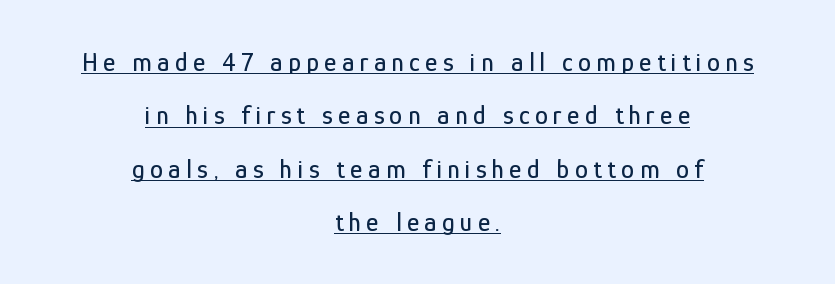
The image shows 26 px text type, upright; set centered, loose line spacing (2.05x), unusually wide letter spacing (+0.21 em), underlined.
